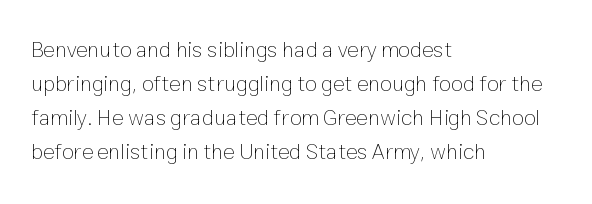
Q: Is the text bold? A: No.
Q: Is the text italic (slanted)? A: No, it is upright.
Q: Is the text underlined? A: No.
Q: How is the paragraph aligned? A: Left-aligned.
Q: Is the spacing between letters normal or unusually wide? A: Normal.
Q: Is the spacing between lines tight, normal or loose? A: Normal.
